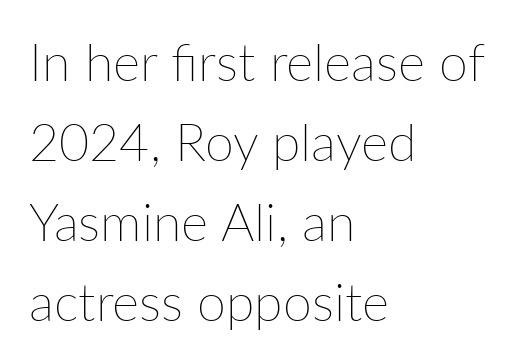
{"italic": "no", "bold": "no", "weight": "thin", "width": "normal", "stroke_contrast": "low", "x_height": "medium", "monospaced": "no", "underline": "no", "align": "left", "line_spacing": "normal", "line_spacing_ratio": 1.54, "letter_spacing": "normal", "letter_spacing_em": 0.0, "glyph_px": 52}
